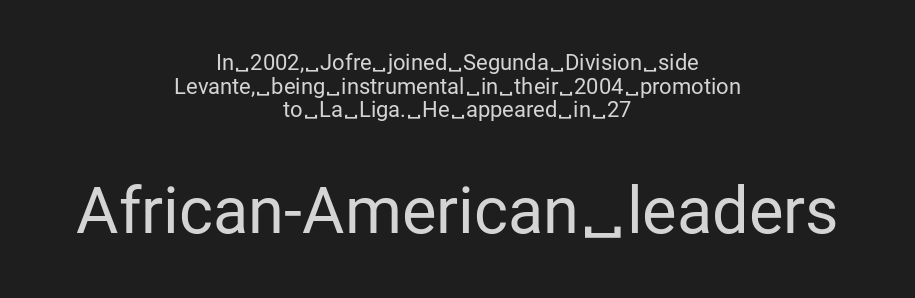
{"serif": "no", "italic": "no", "bold": "no", "weight": "regular", "width": "normal", "stroke_contrast": "low", "x_height": "medium", "monospaced": "no", "underline": "no", "align": "center", "line_spacing": "tight", "line_spacing_ratio": 1.07, "letter_spacing": "normal", "letter_spacing_em": 0.0, "larger_block": "second", "size_ratio": 2.95, "glyph_px": 65}
